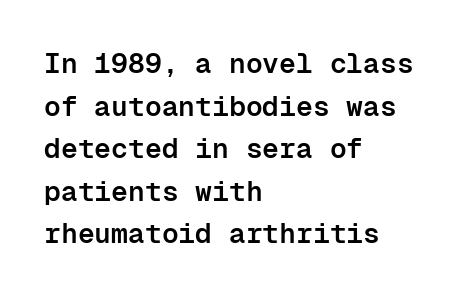
{"serif": "no", "italic": "no", "bold": "semi", "weight": "semibold", "width": "normal", "stroke_contrast": "low", "x_height": "medium", "monospaced": "yes", "underline": "no", "align": "left", "line_spacing": "normal", "line_spacing_ratio": 1.52, "letter_spacing": "normal", "letter_spacing_em": 0.0, "glyph_px": 28}
